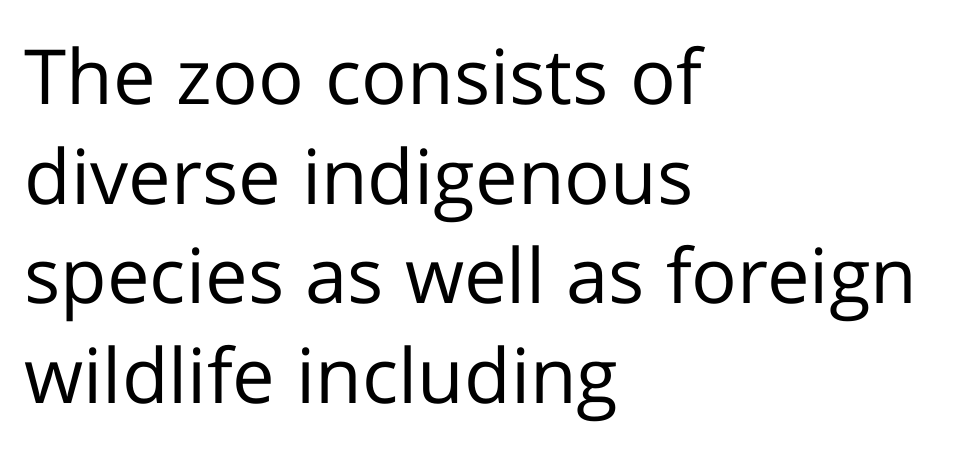
Q: Is the text bold? A: No.
Q: Is the text italic (slanted)? A: No, it is upright.
Q: Is the typeface a serif or a sans-serif typeface? A: Sans-serif.
Q: Is the text underlined? A: No.
Q: How is the paragraph aligned? A: Left-aligned.
Q: Is the spacing between letters normal or unusually wide? A: Normal.
Q: Is the spacing between lines tight, normal or loose? A: Normal.
Q: Width (condensed, normal, or wide)? A: Normal.
Q: Stroke contrast? A: Low.
Q: x-height? A: Medium.
Q: Monospaced? A: No.
